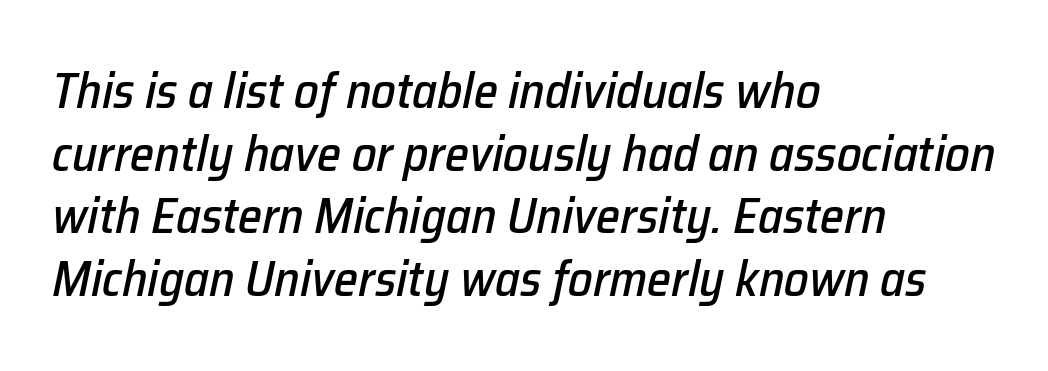
Proportional: the letters do not fall into vertical columns. The baseline area is clear. Nobody touched the tracking dial on this one. The lines in this sample share a left origin and differ only in where they stop. The rendering applies a slant to the glyphs. These lines sit exactly where default settings would place them.
